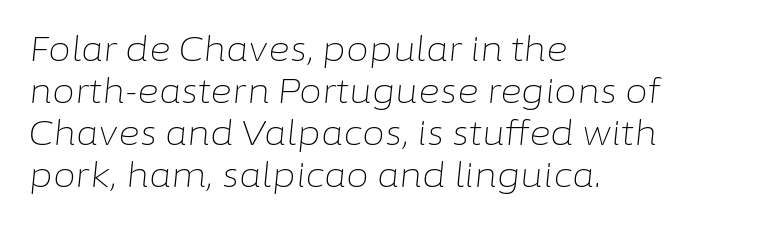
The image shows 33 px light type, italic (leaning right); set left-aligned, normal line spacing (1.27x), normal letter spacing, not underlined; low stroke contrast and a medium x-height.
